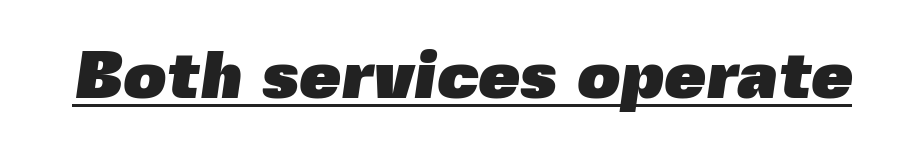
Q: Is the text bold? A: Yes.
Q: Is the typeface a serif or a sans-serif typeface? A: Sans-serif.
Q: Is the text underlined? A: Yes.
Q: Is the spacing between letters normal or unusually wide? A: Normal.
Q: Width (condensed, normal, or wide)? A: Normal.
Q: x-height? A: Medium.
Q: Monospaced? A: No.
